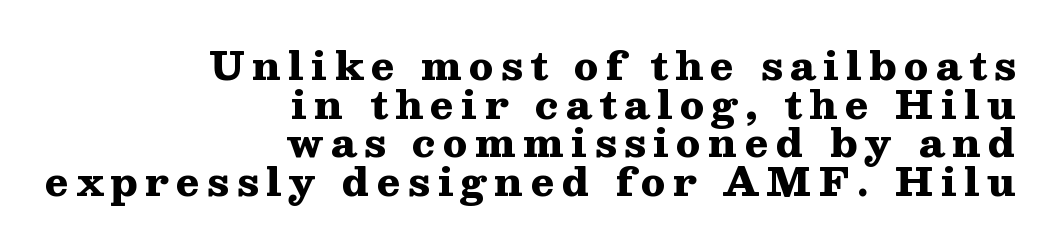
{"serif": "yes", "italic": "no", "bold": "yes", "weight": "heavy", "width": "wide", "stroke_contrast": "medium", "x_height": "medium", "monospaced": "no", "underline": "no", "align": "right", "line_spacing": "tight", "line_spacing_ratio": 0.99, "glyph_px": 39}
